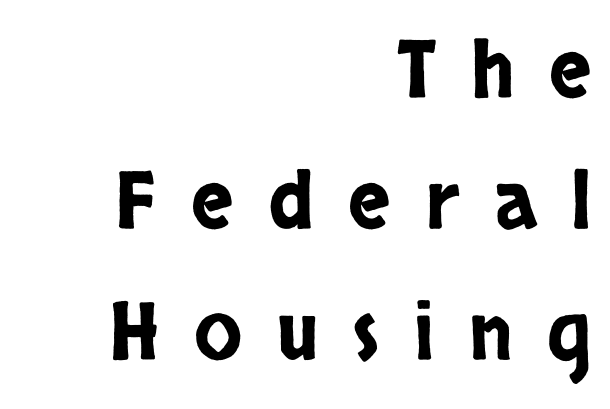
Letters rest on an invisible, unmarked baseline. The letters stand straight up with perfectly vertical stems. Nothing sits at the stroke ends, so this counts as sans-serif. Is there much room between lines? A standard amount, neither cramped nor airy. The lines in this sample share a right terminus and differ only in where they begin.
